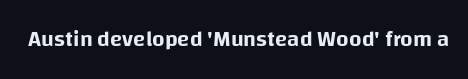
Q: Is the text italic (slanted)? A: No, it is upright.
Q: Is the text underlined? A: No.
Q: Is the spacing between letters normal or unusually wide? A: Normal.
